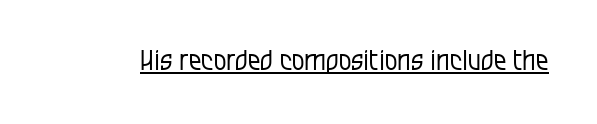
Q: Is the text bold? A: No.
Q: Is the text italic (slanted)? A: No, it is upright.
Q: Is the typeface a serif or a sans-serif typeface? A: Sans-serif.
Q: Is the text underlined? A: Yes.
Q: Is the spacing between letters normal or unusually wide? A: Normal.
Q: Width (condensed, normal, or wide)? A: Condensed.
Q: Stroke contrast? A: Low.
Q: x-height? A: Large.
Q: Monospaced? A: No.
